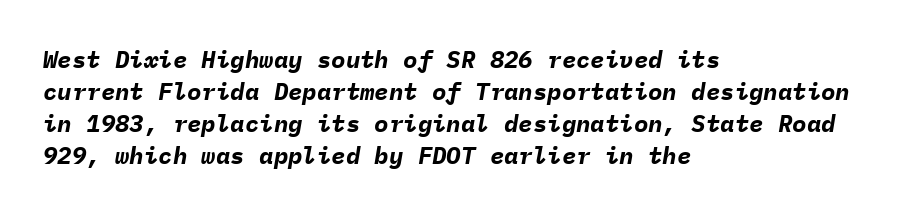
Q: Is the text bold? A: Yes.
Q: Is the text italic (slanted)? A: Yes, it leans right by about 9 degrees.
Q: Is the text underlined? A: No.
Q: How is the paragraph aligned? A: Left-aligned.
Q: Is the spacing between letters normal or unusually wide? A: Normal.
Q: Is the spacing between lines tight, normal or loose? A: Normal.
